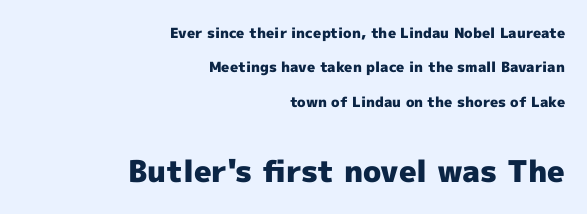
These lines keep a tight, regular rhythm from letter to letter. The block of text is sparse from top to bottom, with ample space between rows. Italic? Not at all — the glyphs are vertical. Character widths vary here, with narrow letters taking less room than wide ones. Quick note: underline off. The following chunk of copy outweighs the initial chunk in type size.
